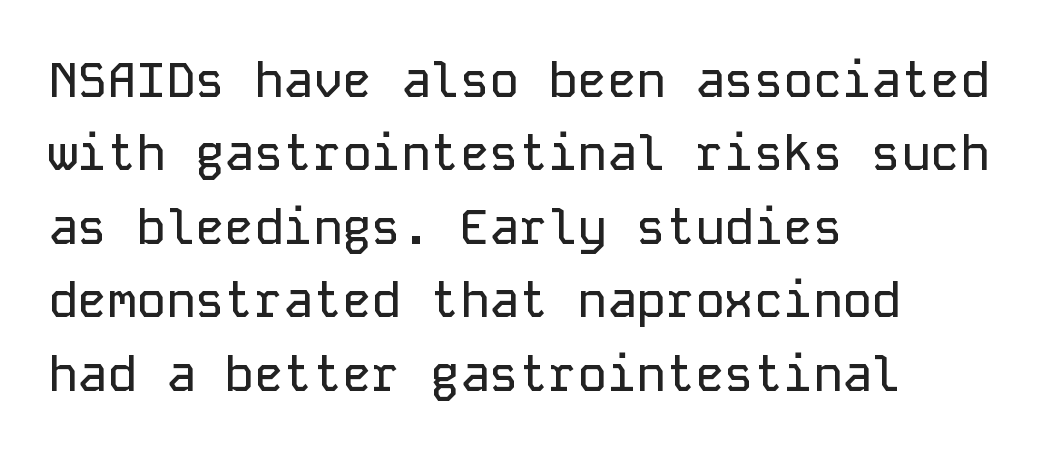
{"serif": "no", "italic": "no", "width": "normal", "stroke_contrast": "low", "x_height": "medium", "monospaced": "yes", "underline": "no", "align": "left", "line_spacing": "normal", "line_spacing_ratio": 1.5, "letter_spacing": "normal", "letter_spacing_em": 0.0, "glyph_px": 49}
